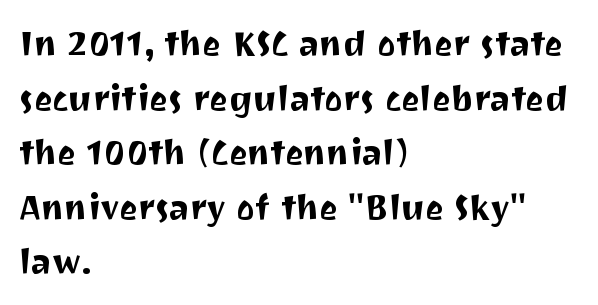
Bare-footed words on every line. The lines in this sample share a left origin and differ only in where they stop. Is this a fixed-width face? No — the glyphs have proportional, varying widths. Quick note: interline space is typical. Check where the strokes stop: nothing finishes them off — pure sans.
